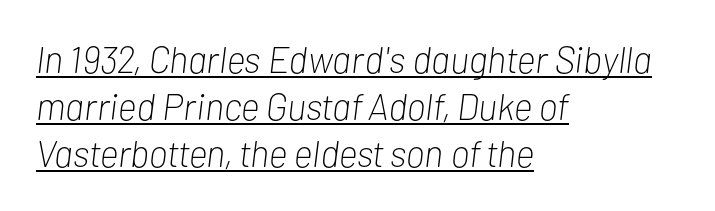
Looks like regular typesetting: each glyph gets only the width it needs. The face used here has a pronounced slope to its letters. The block of text has a typical density, with ordinary space between rows. Stem width sits at or under what a default text font uses. Compared with typical body copy, the letter spacing here is the same.
